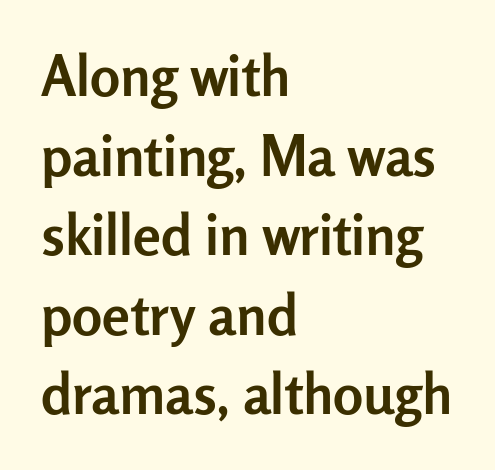
The image shows 56 px semibold sans-serif type, upright; set left-aligned, normal line spacing (1.42x), normal letter spacing, not underlined; low stroke contrast and a medium x-height.
